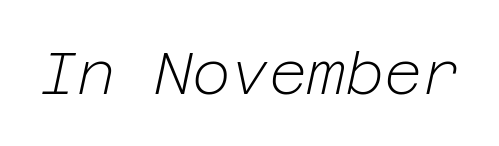
{"italic": "yes", "lean": "right", "slant_degrees": 12, "bold": "no", "weight": "light", "width": "normal", "stroke_contrast": "low", "x_height": "medium", "underline": "no", "letter_spacing": "normal", "letter_spacing_em": 0.0, "glyph_px": 59}
